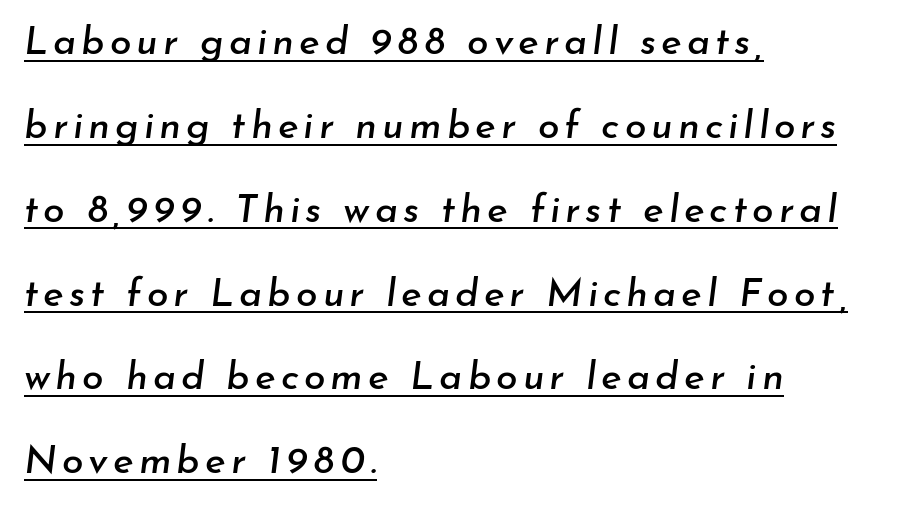
Q: Is the text italic (slanted)? A: Yes, it leans right by about 7 degrees.
Q: Is the text underlined? A: Yes.
Q: How is the paragraph aligned? A: Left-aligned.
Q: Is the spacing between lines tight, normal or loose? A: Loose.
Q: Width (condensed, normal, or wide)? A: Normal.
Q: Stroke contrast? A: Low.
Q: x-height? A: Small.
Q: Monospaced? A: No.
